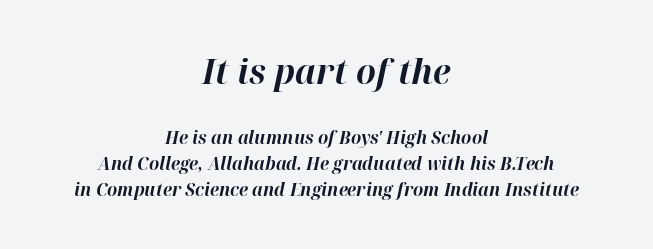
Q: Is the text bold? A: Yes.
Q: Is the text italic (slanted)? A: Yes, it leans right by about 12 degrees.
Q: Is the text underlined? A: No.
Q: How is the paragraph aligned? A: Centered.
Q: Is the spacing between letters normal or unusually wide? A: Normal.
Q: Is the spacing between lines tight, normal or loose? A: Normal.
Q: Which block of text is set in a larger size, the first (top) or the second (bottom)? A: The first (top) one.
Q: Width (condensed, normal, or wide)? A: Normal.
Q: Stroke contrast? A: High.
Q: x-height? A: Medium.
Q: Monospaced? A: No.
